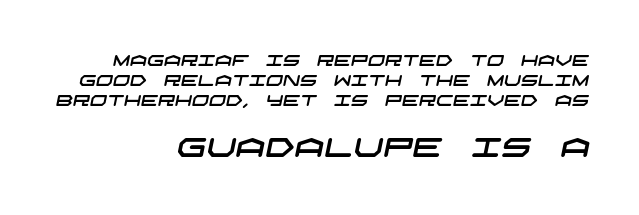
{"underline": "no", "align": "right", "line_spacing": "normal", "line_spacing_ratio": 1.34, "letter_spacing": "normal", "letter_spacing_em": 0.0, "larger_block": "second", "size_ratio": 1.73, "glyph_px": 26}
